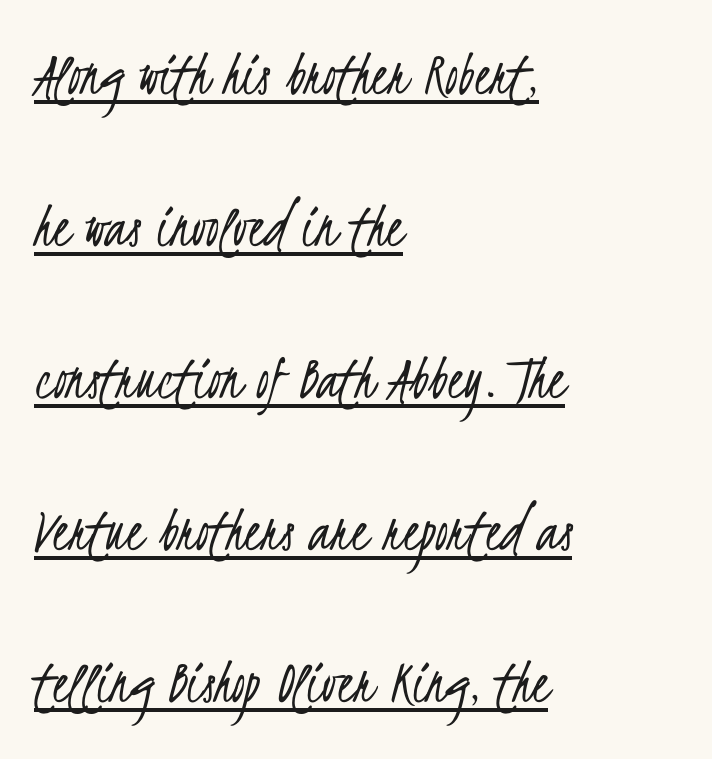
The image shows 65 px light, condensed sans-serif type; set left-aligned, loose line spacing (2.34x), normal letter spacing, underlined; low stroke contrast and a small x-height.
